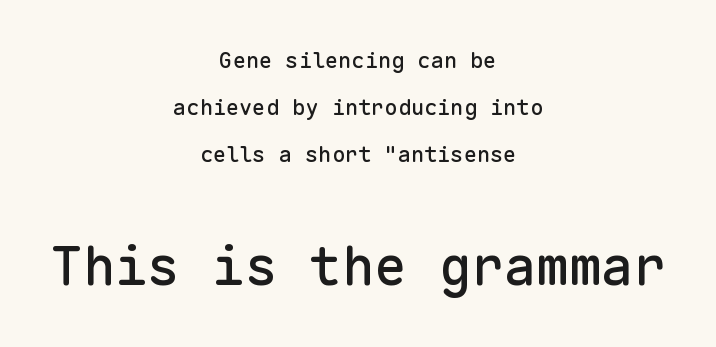
The image shows 54 px sans-serif type, upright, monospaced; set centered, loose line spacing (2.13x), normal letter spacing, not underlined; the second (bottom) block is 2.45x larger; low stroke contrast and a medium x-height.
